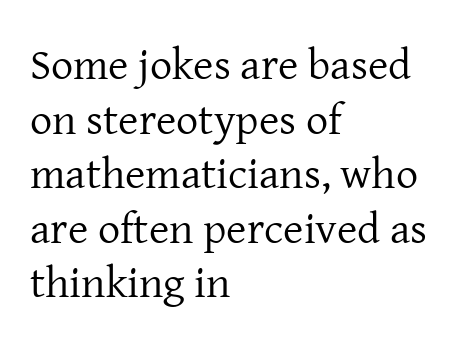
Weight class: somewhere from thin through regular. Layout note: lines flush left. Decoration check: the copy has no underline. Style check: upright. The passage shown is typed in a proportional face where columns would drift.
